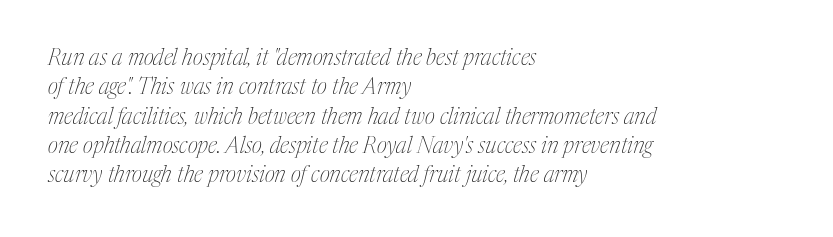
The image shows 22 px text type, italic (leaning right); set left-aligned, normal line spacing (1.33x), normal letter spacing, not underlined.
